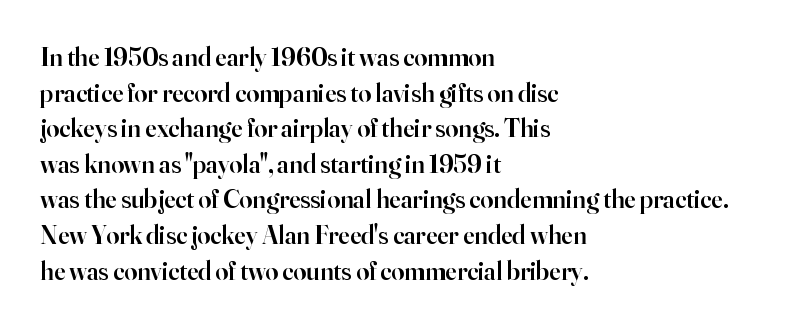
The image shows 26 px text type, upright; set left-aligned, normal line spacing (1.37x), normal letter spacing, not underlined.
